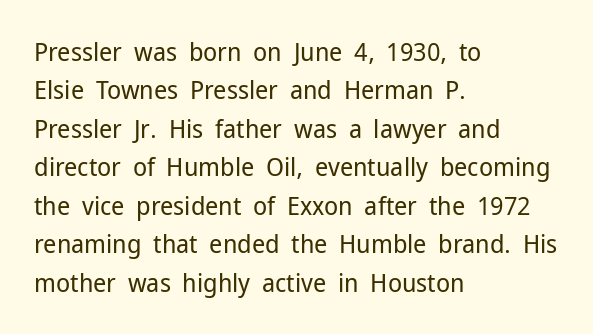
{"italic": "no", "bold": "no", "underline": "no", "align": "left", "line_spacing": "normal", "line_spacing_ratio": 1.48, "letter_spacing": "normal", "letter_spacing_em": 0.0, "glyph_px": 26}
